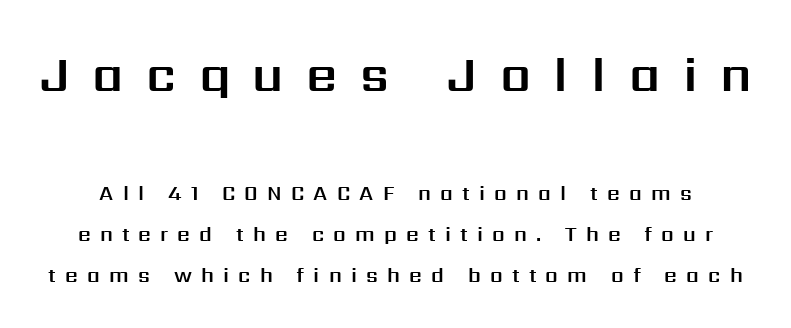
Any mark beneath the type? The region is blank. Unlike italic type, these characters show no tilt at all. Honestly, the letter spacing is so wide it's the main thing you notice. Proportional: the letters do not fall into vertical columns. This sample trades compactness for vertical openness between lines.
